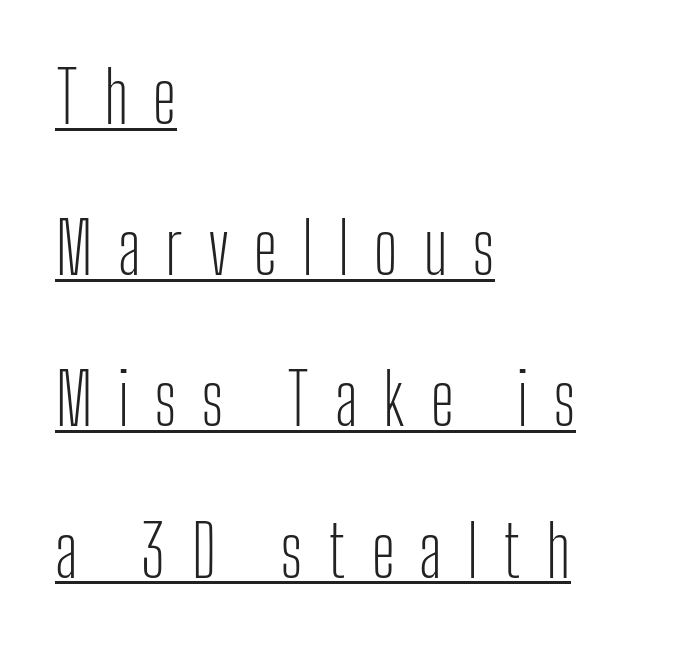
The image shows 70 px light, condensed sans-serif type, upright; set left-aligned, loose line spacing (2.16x), unusually wide letter spacing (+0.35 em), underlined; low stroke contrast and a medium x-height.
